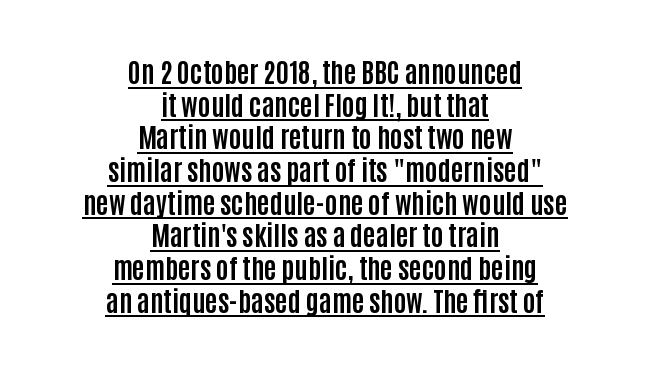
The image shows 27 px bold type, upright; set centered, line spacing 1.21x, normal letter spacing, underlined.
